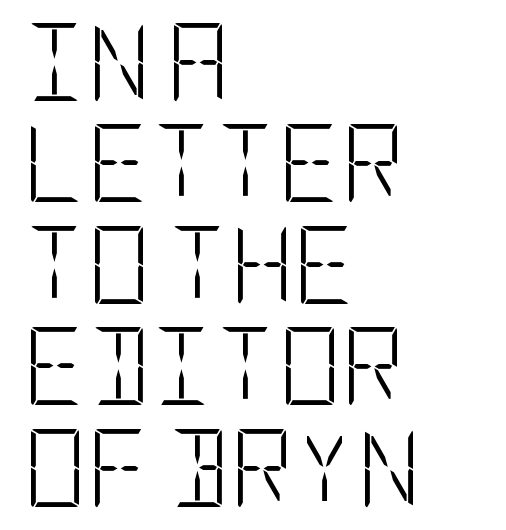
The lettering stays uniformly vertical, giving the passage a roman look. The passage shown has conventional tracking throughout. The typesetting does not lean heavy: it is not bold. Where is the straight margin? On the left.
